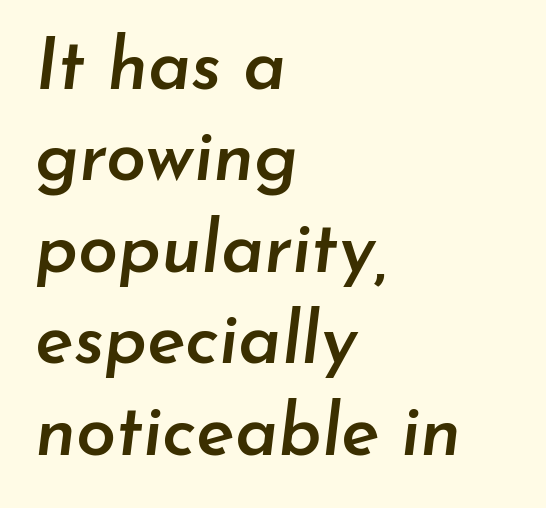
Line starts are locked; line ends wander. Decoration check: the copy has no underline. Is there much room between lines? A standard amount, neither cramped nor airy. Look at the stroke-to-counter ratio: somewhat heavy, a semibold. The glyphs look as if they've been sheared to an angle. Caption: standard tracking, unaltered.
